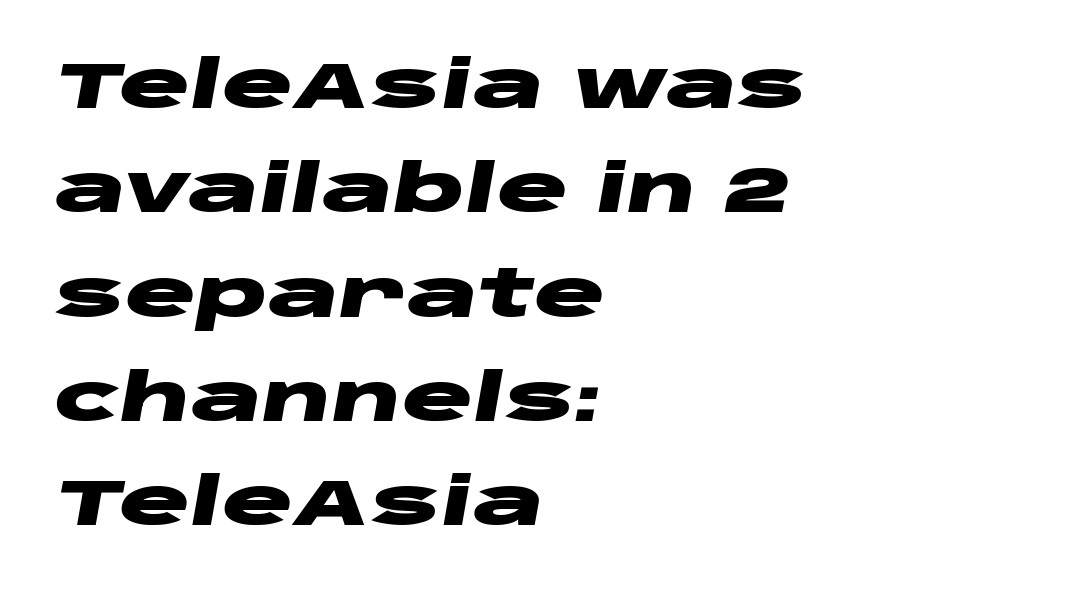
These words are printed bold, with thick strokes throughout. The letters are slanted; this is an italic face. Descender tails drop into unmarked territory. Looks like regular typesetting: each glyph gets only the width it needs. This sample keeps an unexceptional amount of space between lines. These lines stack with their left ends in a neat column.
